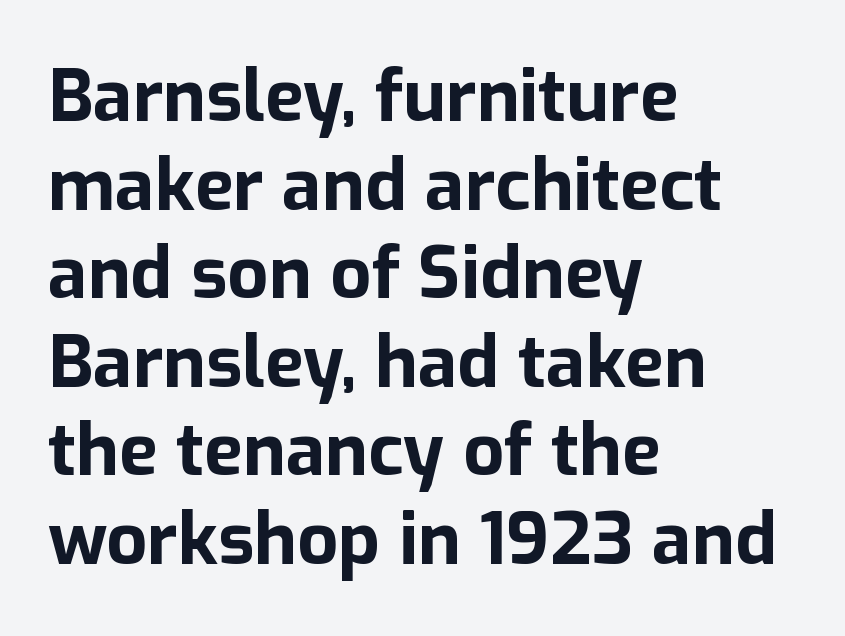
Varying glyph widths throughout — classic text-font behaviour. Is the letter spacing exaggerated? No — it looks like the ordinary default. Notice how the stems are strictly vertical — no italics here. Descender tails drop into unmarked territory. Teacher's note: observe the even left margin — that is flush-left alignment. A full-strength bold gives these letters their thick strokes.
